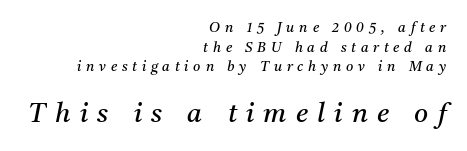
{"italic": "yes", "lean": "right", "slant_degrees": 11, "bold": "no", "underline": "no", "align": "right", "line_spacing": "normal", "line_spacing_ratio": 1.4, "letter_spacing": "wide", "letter_spacing_em": 0.34, "larger_block": "second", "size_ratio": 1.93, "glyph_px": 27}
